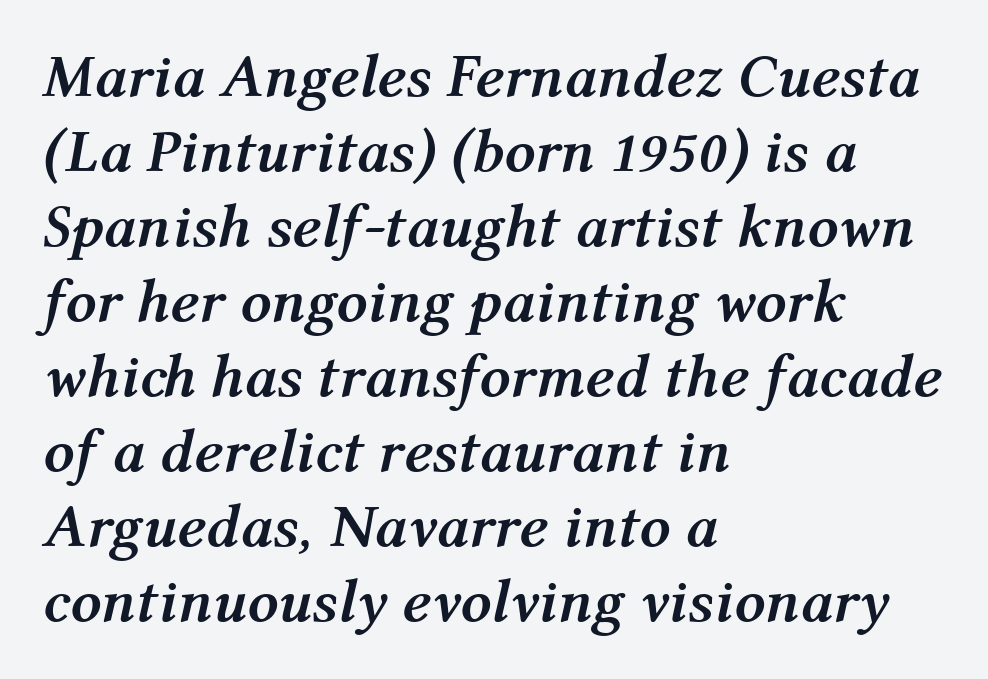
The image shows 61 px semibold type, italic (leaning right); set left-aligned, line spacing 1.23x, normal letter spacing, not underlined; medium stroke contrast and a medium x-height.
